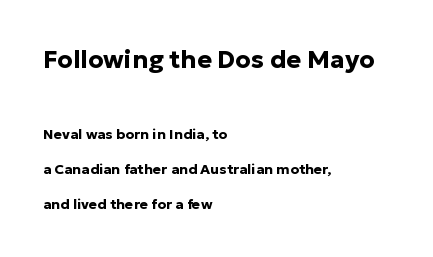
Q: Is the text bold? A: Yes.
Q: Is the text italic (slanted)? A: No, it is upright.
Q: Is the text underlined? A: No.
Q: How is the paragraph aligned? A: Left-aligned.
Q: Is the spacing between letters normal or unusually wide? A: Normal.
Q: Is the spacing between lines tight, normal or loose? A: Loose.
Q: Which block of text is set in a larger size, the first (top) or the second (bottom)? A: The first (top) one.
